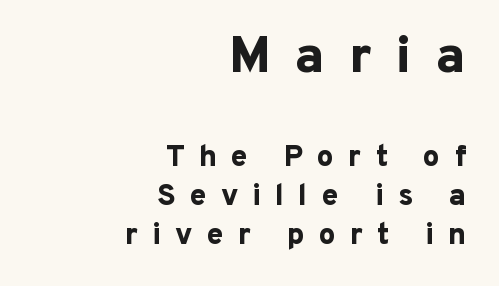
The horizontal fit of the characters is loose and conspicuously gappy. Looks like regular typesetting: each glyph gets only the width it needs. The gap between lines stays unmarked. The font's upright variant was chosen for this text.
